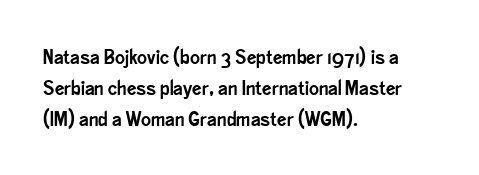
There is no visible air inserted between adjacent glyphs. Alignment: flush left. The words here are not underlined. The axis of the letterforms is exactly vertical. The designer left line spacing at the default.
